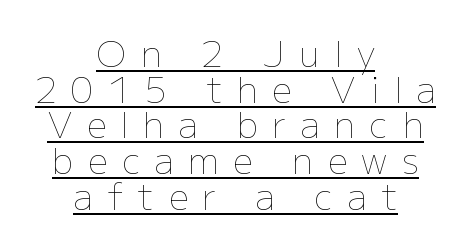
Q: Is the text bold? A: No.
Q: Is the text italic (slanted)? A: No, it is upright.
Q: Is the text underlined? A: Yes.
Q: How is the paragraph aligned? A: Centered.
Q: Is the spacing between letters normal or unusually wide? A: Unusually wide.
Q: Is the spacing between lines tight, normal or loose? A: Tight.
Q: Width (condensed, normal, or wide)? A: Normal.
Q: Stroke contrast? A: Low.
Q: x-height? A: Medium.
Q: Monospaced? A: No.
